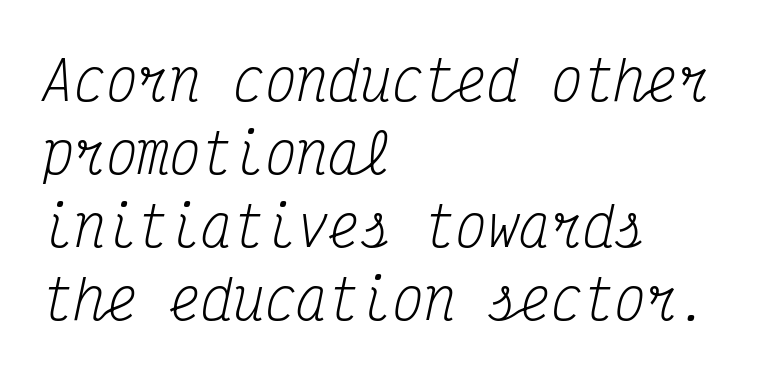
Q: Is the text bold? A: No.
Q: Is the text italic (slanted)? A: Yes, it leans right by about 12 degrees.
Q: Is the typeface a serif or a sans-serif typeface? A: Serif.
Q: Is the text underlined? A: No.
Q: How is the paragraph aligned? A: Left-aligned.
Q: Is the spacing between letters normal or unusually wide? A: Normal.
Q: Is the spacing between lines tight, normal or loose? A: Normal.
Q: Width (condensed, normal, or wide)? A: Condensed.
Q: Stroke contrast? A: Medium.
Q: x-height? A: Medium.
Q: Monospaced? A: Yes.
